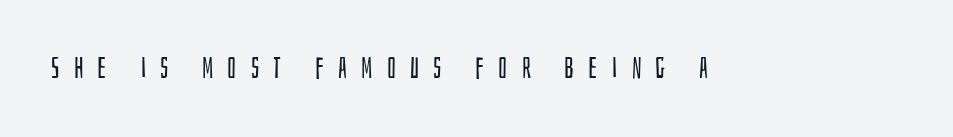
The image shows 29 px regular-weight, condensed sans-serif type, upright; set unusually wide letter spacing (+0.49 em), not underlined; low stroke contrast and a large x-height.
